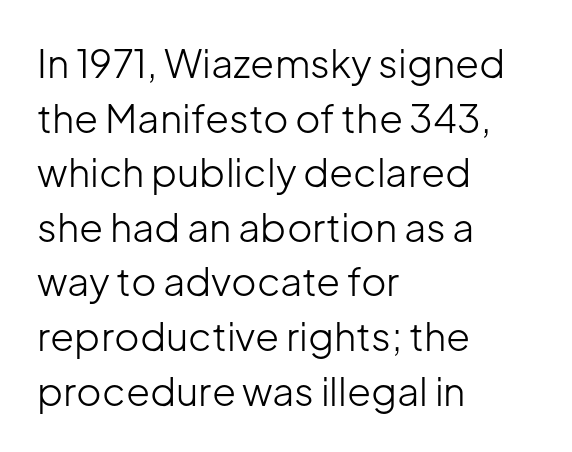
Q: Is the text bold? A: No.
Q: Is the text italic (slanted)? A: No, it is upright.
Q: Is the typeface a serif or a sans-serif typeface? A: Sans-serif.
Q: Is the text underlined? A: No.
Q: How is the paragraph aligned? A: Left-aligned.
Q: Is the spacing between letters normal or unusually wide? A: Normal.
Q: Is the spacing between lines tight, normal or loose? A: Normal.
Q: Width (condensed, normal, or wide)? A: Normal.
Q: Stroke contrast? A: Low.
Q: x-height? A: Medium.
Q: Monospaced? A: No.
